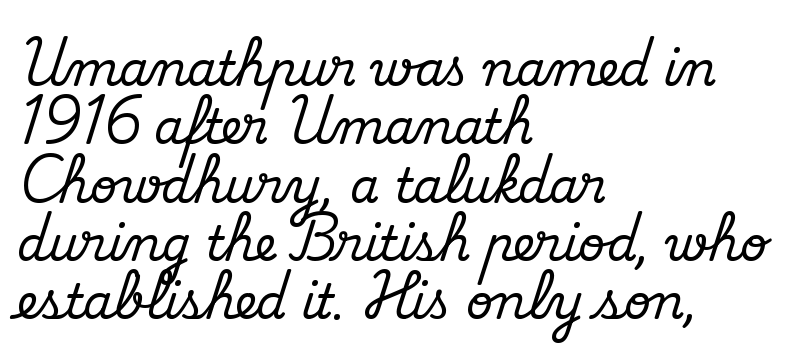
{"serif": "yes", "width": "normal", "stroke_contrast": "medium", "x_height": "small", "monospaced": "no", "underline": "no", "align": "left", "line_spacing_ratio": 1.24, "letter_spacing": "normal", "letter_spacing_em": 0.0, "glyph_px": 47}
